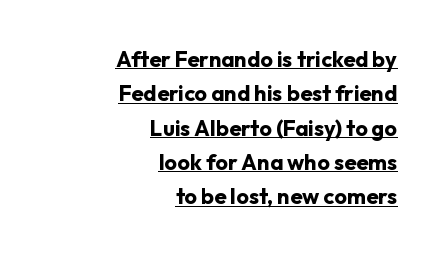
The image shows 22 px bold type, upright; set right-aligned, normal line spacing (1.56x), normal letter spacing, underlined.
